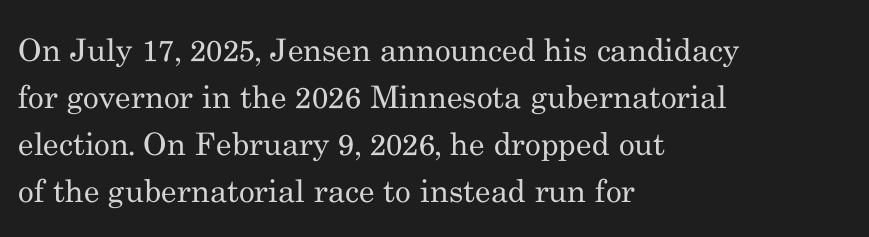
The image shows 31 px regular-weight serif type, upright; set left-aligned, normal line spacing (1.52x), normal letter spacing, not underlined; medium stroke contrast and a small x-height.
